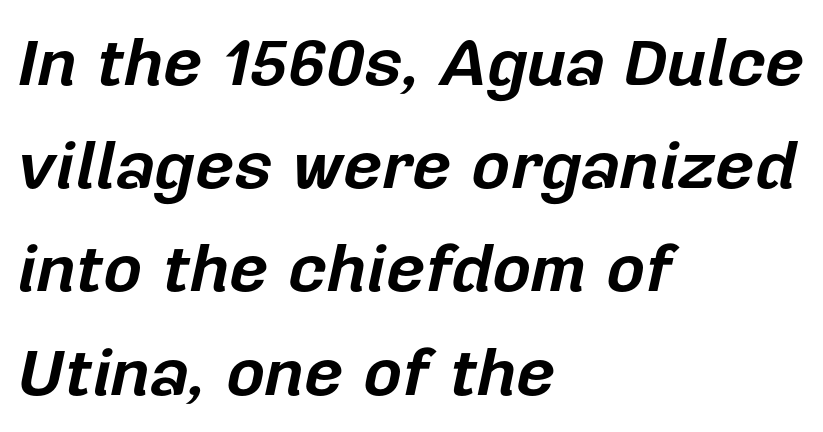
{"italic": "yes", "lean": "right", "slant_degrees": 12, "bold": "yes", "weight": "bold", "width": "normal", "stroke_contrast": "low", "x_height": "medium", "monospaced": "no", "underline": "no", "align": "left", "line_spacing": "normal", "line_spacing_ratio": 1.54, "letter_spacing": "normal", "letter_spacing_em": 0.0, "glyph_px": 67}
